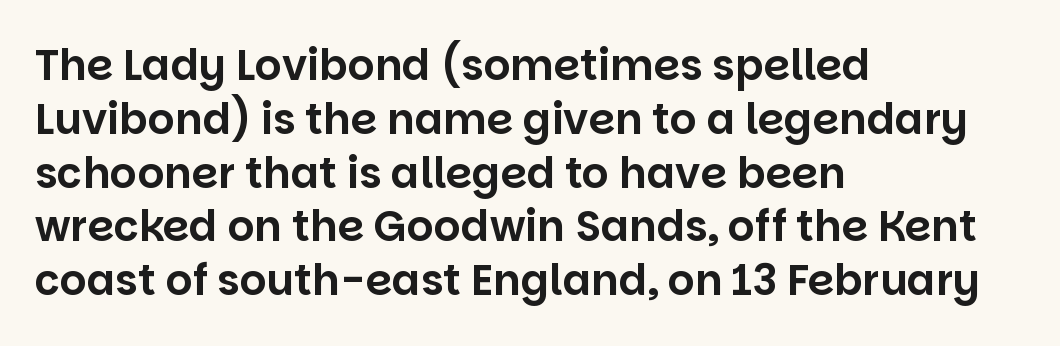
{"serif": "no", "italic": "no", "width": "normal", "stroke_contrast": "low", "x_height": "large", "monospaced": "no", "underline": "no", "align": "left", "line_spacing": "normal", "line_spacing_ratio": 1.28, "letter_spacing": "normal", "letter_spacing_em": 0.0, "glyph_px": 42}
